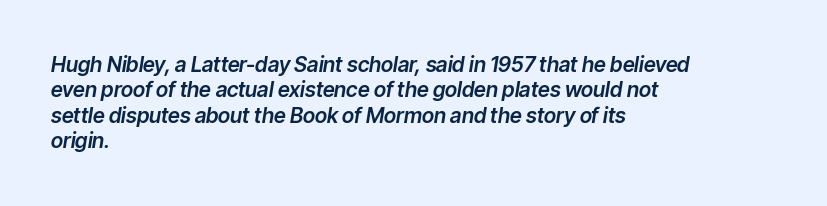
{"italic": "yes", "lean": "right", "slant_degrees": 9, "underline": "no", "align": "left", "line_spacing_ratio": 1.21, "letter_spacing": "normal", "letter_spacing_em": 0.0, "glyph_px": 21}
